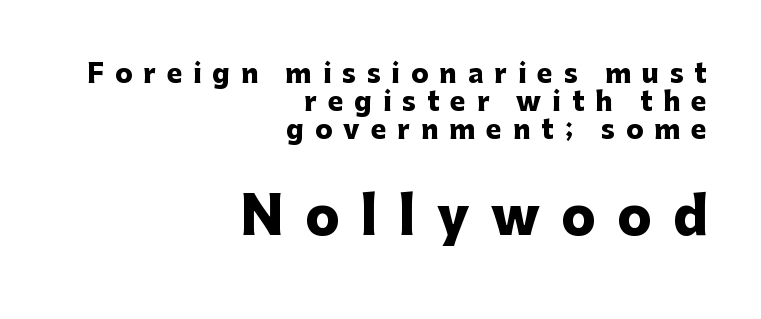
Whoever set this made the second block the dominant, larger element. A full-strength bold gives these letters their thick strokes. This is roman type, the default non-slanted kind. Stroke terminals: plain, sans-serif. Compared with typical body copy, the letter spacing here is much looser.
